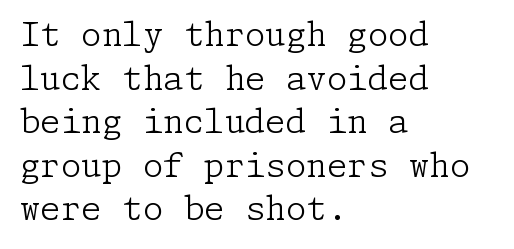
Q: Is the text bold? A: No.
Q: Is the text italic (slanted)? A: No, it is upright.
Q: Is the typeface a serif or a sans-serif typeface? A: Serif.
Q: Is the text underlined? A: No.
Q: How is the paragraph aligned? A: Left-aligned.
Q: Is the spacing between letters normal or unusually wide? A: Normal.
Q: Is the spacing between lines tight, normal or loose? A: Normal.
Q: Width (condensed, normal, or wide)? A: Normal.
Q: Stroke contrast? A: Low.
Q: x-height? A: Medium.
